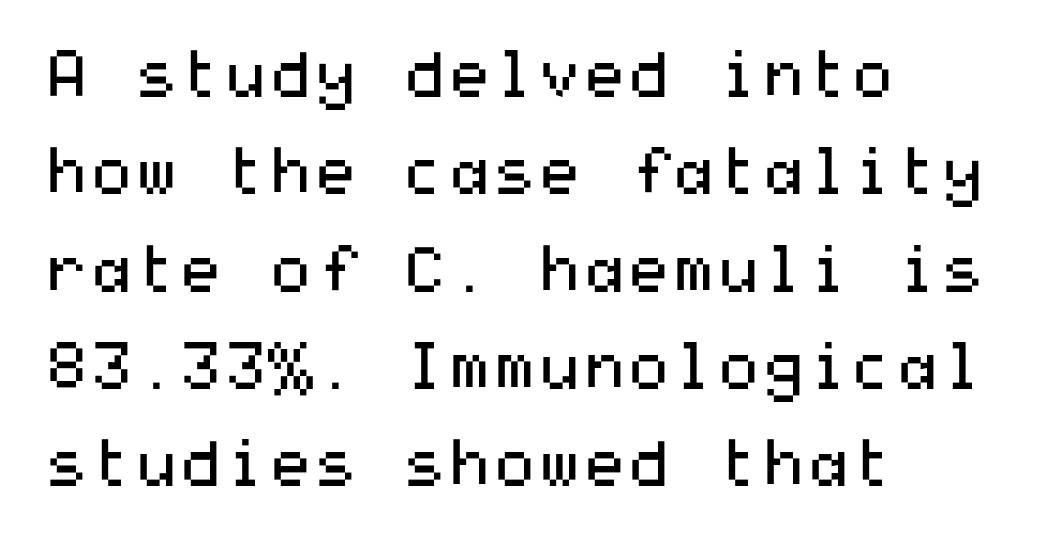
The rendering uses a moderate line-height, typical for paragraphs. The glyphs in this specimen are sans serif. This is the regular roman posture of the typeface. A bare baseline throughout the passage. Here the glyphs are tracked normally, forming tight word shapes. All the whitespace from short lines collects on the right.
